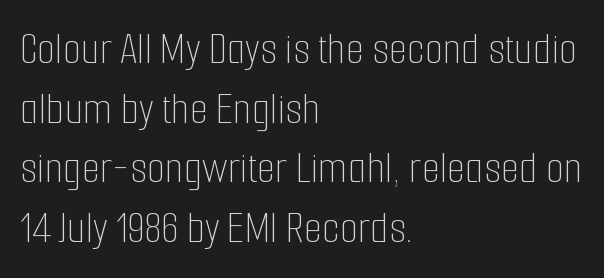
Q: Is the text bold? A: No.
Q: Is the text italic (slanted)? A: No, it is upright.
Q: Is the text underlined? A: No.
Q: How is the paragraph aligned? A: Left-aligned.
Q: Is the spacing between letters normal or unusually wide? A: Normal.
Q: Is the spacing between lines tight, normal or loose? A: Normal.
Q: Width (condensed, normal, or wide)? A: Condensed.
Q: Stroke contrast? A: Low.
Q: x-height? A: Medium.
Q: Monospaced? A: No.
